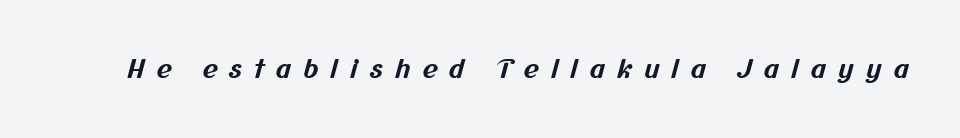
Q: Is the text bold? A: Yes.
Q: Is the text underlined? A: No.
Q: Is the spacing between letters normal or unusually wide? A: Unusually wide.
